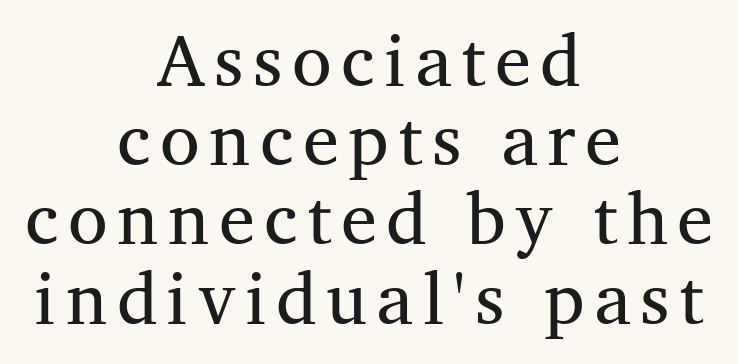
The image shows 72 px regular-weight serif type, upright; set centered, tight line spacing (1.1x), not underlined; medium stroke contrast and a medium x-height.
